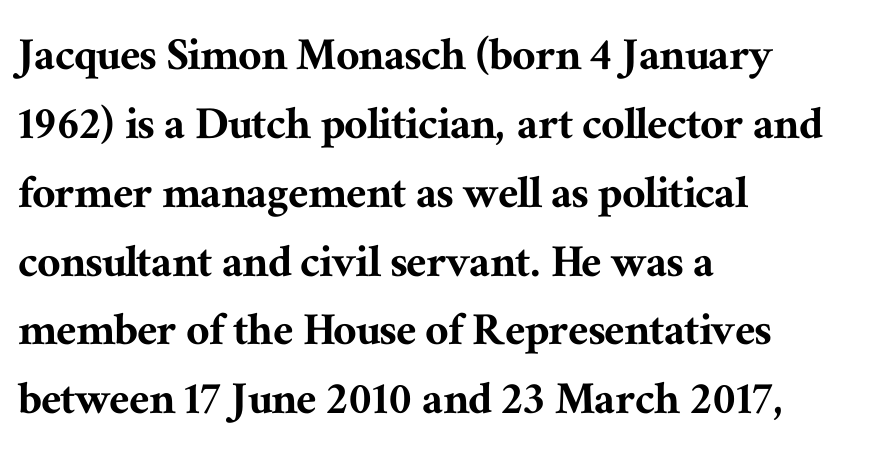
Standard letterfit; no display-style spreading of the glyphs. The paragraph has a hard left edge and a soft right edge. How would I describe the line gaps? Plain and ordinary. Think of a printed novel: that variable character pitch is what you see here. What kind of face is this? One with serifs. Notice how the stems are strictly vertical — no italics here.
